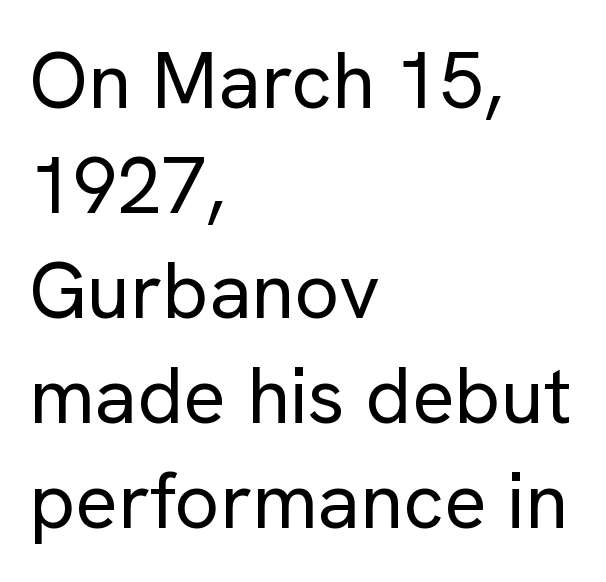
{"serif": "no", "italic": "no", "bold": "no", "weight": "regular", "width": "normal", "stroke_contrast": "low", "x_height": "medium", "monospaced": "no", "underline": "no", "align": "left", "line_spacing": "normal", "line_spacing_ratio": 1.33, "letter_spacing": "normal", "letter_spacing_em": 0.0, "glyph_px": 79}
